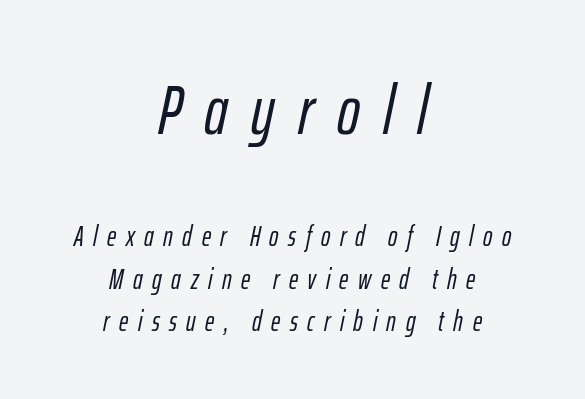
{"italic": "yes", "lean": "right", "slant_degrees": 12, "width": "condensed", "stroke_contrast": "low", "x_height": "medium", "monospaced": "no", "underline": "no", "align": "center", "line_spacing": "normal", "line_spacing_ratio": 1.51, "letter_spacing": "wide", "letter_spacing_em": 0.34, "larger_block": "first", "size_ratio": 2.46, "glyph_px": 69}
